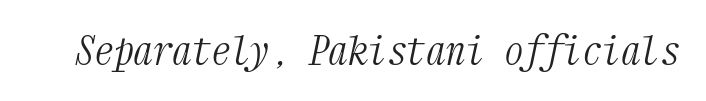
Q: Is the text bold? A: No.
Q: Is the text italic (slanted)? A: Yes, it leans right by about 12 degrees.
Q: Is the typeface a serif or a sans-serif typeface? A: Serif.
Q: Is the text underlined? A: No.
Q: Is the spacing between letters normal or unusually wide? A: Normal.
Q: Width (condensed, normal, or wide)? A: Condensed.
Q: Stroke contrast? A: Medium.
Q: x-height? A: Medium.
Q: Monospaced? A: Yes.
